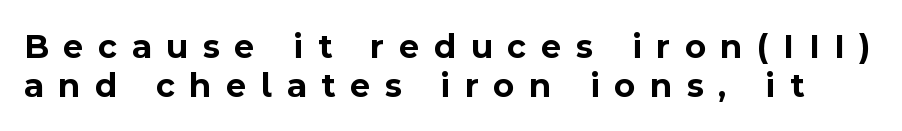
The image shows 35 px bold sans-serif type, upright; set tight line spacing (1.12x), unusually wide letter spacing (+0.42 em), not underlined; a medium x-height.
